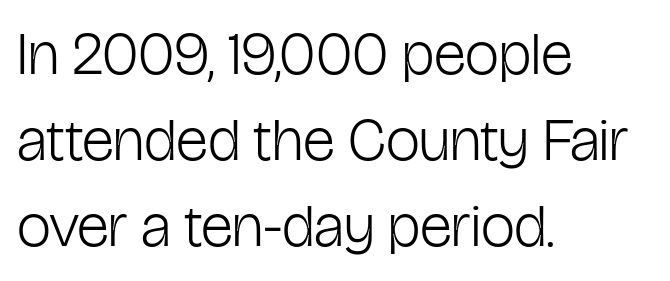
{"serif": "no", "italic": "no", "bold": "no", "weight": "light", "width": "condensed", "stroke_contrast": "low", "x_height": "medium", "monospaced": "no", "underline": "no", "align": "left", "line_spacing": "normal", "line_spacing_ratio": 1.41, "letter_spacing": "normal", "letter_spacing_em": 0.0, "glyph_px": 61}
